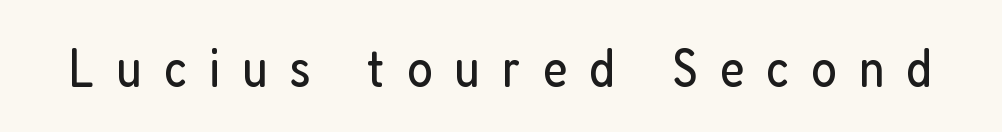
Q: Is the text bold? A: No.
Q: Is the text italic (slanted)? A: No, it is upright.
Q: Is the typeface a serif or a sans-serif typeface? A: Sans-serif.
Q: Is the text underlined? A: No.
Q: Is the spacing between letters normal or unusually wide? A: Unusually wide.
Q: Width (condensed, normal, or wide)? A: Condensed.
Q: Stroke contrast? A: Low.
Q: x-height? A: Medium.
Q: Monospaced? A: No.
